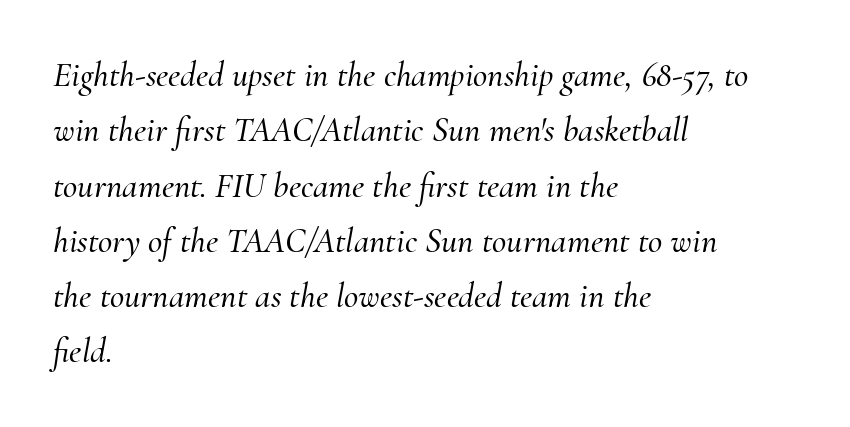
The image shows 35 px serif type, italic (leaning right); set left-aligned, normal line spacing (1.58x), normal letter spacing, not underlined; medium stroke contrast and a small x-height.
